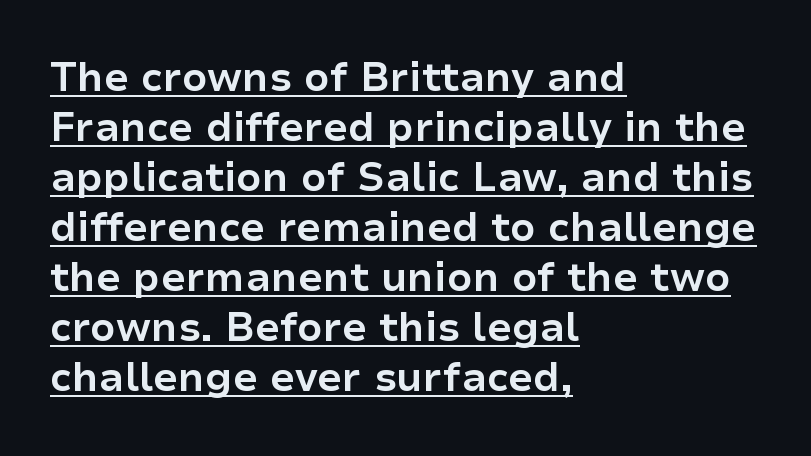
{"serif": "no", "italic": "no", "bold": "yes", "weight": "bold", "width": "normal", "stroke_contrast": "low", "x_height": "medium", "monospaced": "no", "underline": "yes", "align": "left", "line_spacing": "normal", "line_spacing_ratio": 1.25, "letter_spacing": "normal", "letter_spacing_em": 0.0, "glyph_px": 40}
